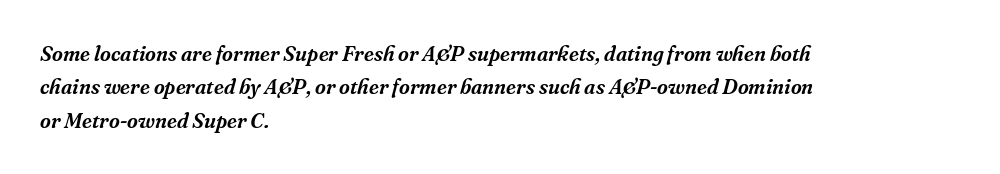
The image shows 21 px text type, italic (leaning right); set left-aligned, normal line spacing (1.59x), normal letter spacing, not underlined.
